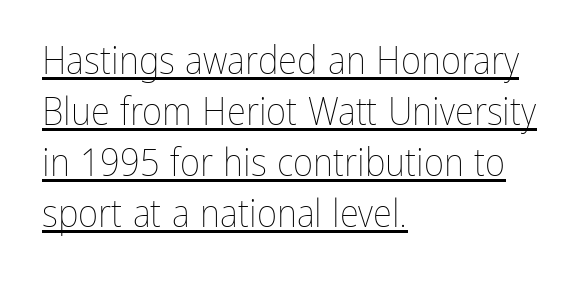
The image shows 39 px thin, condensed type, upright; set left-aligned, normal line spacing (1.31x), normal letter spacing, underlined; low stroke contrast and a medium x-height.
